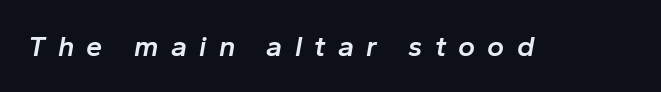
The gap between lines stays unmarked. Note the varied advance widths — an 'i' is clearly narrower than an 'm'. The passage shown is semibold, sitting just below true bold. An italicized treatment has been applied to the whole sample. Is the letter spacing exaggerated? Yes — the characters are pushed far apart.
